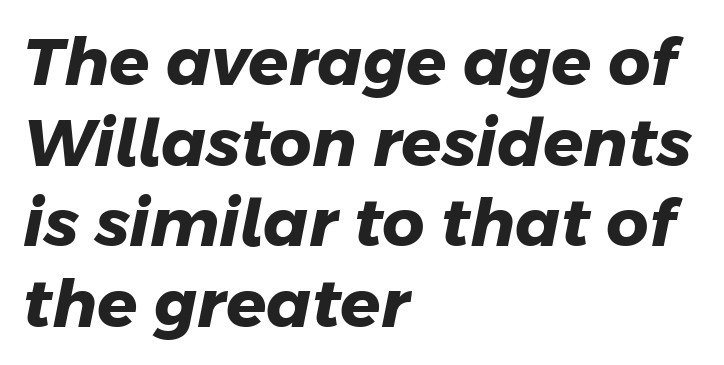
{"serif": "no", "bold": "yes", "weight": "heavy", "width": "normal", "stroke_contrast": "low", "x_height": "medium", "monospaced": "no", "underline": "no", "align": "left", "line_spacing_ratio": 1.22, "letter_spacing": "normal", "letter_spacing_em": 0.0, "glyph_px": 66}
